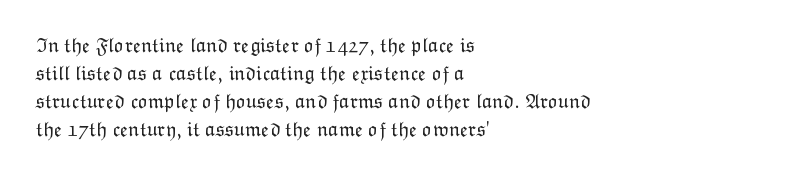
Visually the block forms a straight wall on the left and a jagged coastline on the right. Style check: upright. Bold? No — there's no thickening of the strokes. Notice how descenders clear the ascenders below comfortably — that's standard leading. Each word holds together tightly as a unit, with standard inter-letter gaps.
